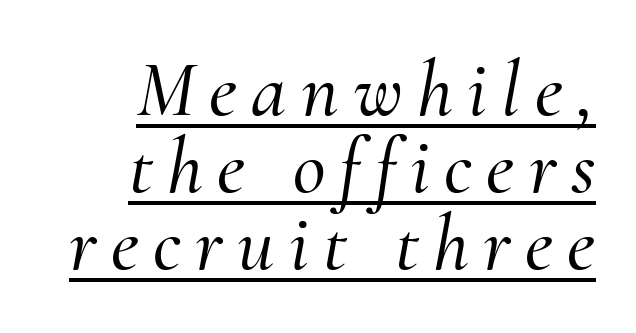
{"serif": "yes", "italic": "yes", "lean": "right", "slant_degrees": 10, "width": "normal", "stroke_contrast": "medium", "x_height": "small", "monospaced": "no", "underline": "yes", "align": "right", "line_spacing": "tight", "line_spacing_ratio": 0.96, "glyph_px": 80}
